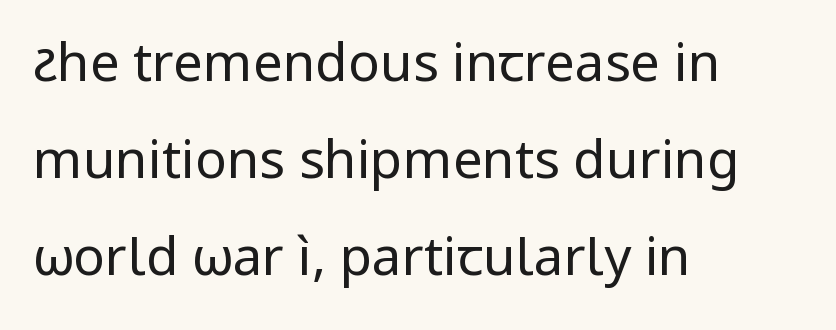
{"serif": "no", "italic": "no", "bold": "no", "weight": "regular", "width": "normal", "stroke_contrast": "low", "x_height": "medium", "monospaced": "no", "underline": "no", "align": "left", "line_spacing_ratio": 1.83, "letter_spacing": "normal", "letter_spacing_em": 0.0, "glyph_px": 53}
